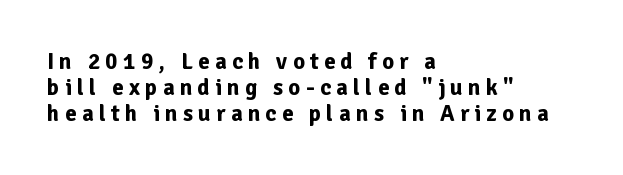
{"italic": "no", "bold": "yes", "underline": "no", "align": "left", "line_spacing": "tight", "line_spacing_ratio": 1.12, "letter_spacing": "wide", "letter_spacing_em": 0.23, "glyph_px": 23}
